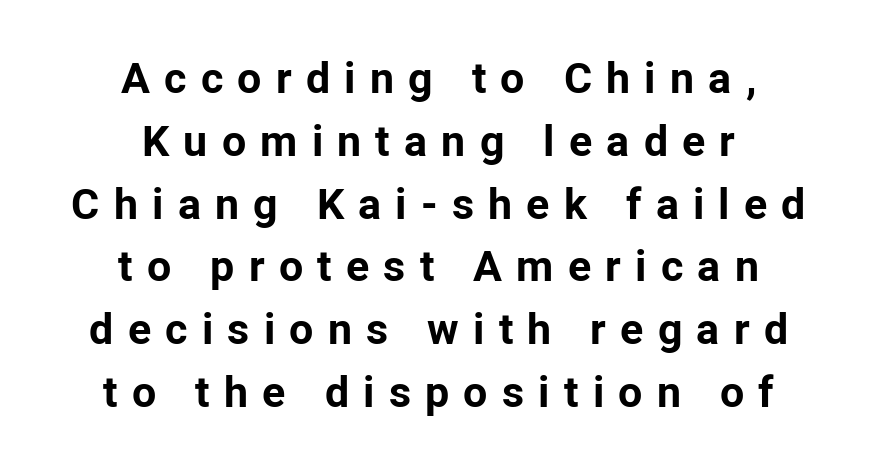
Q: Is the text bold? A: Yes.
Q: Is the text italic (slanted)? A: No, it is upright.
Q: Is the typeface a serif or a sans-serif typeface? A: Sans-serif.
Q: Is the text underlined? A: No.
Q: How is the paragraph aligned? A: Centered.
Q: Is the spacing between letters normal or unusually wide? A: Unusually wide.
Q: Is the spacing between lines tight, normal or loose? A: Normal.
Q: Width (condensed, normal, or wide)? A: Normal.
Q: Stroke contrast? A: Low.
Q: x-height? A: Medium.
Q: Monospaced? A: No.
